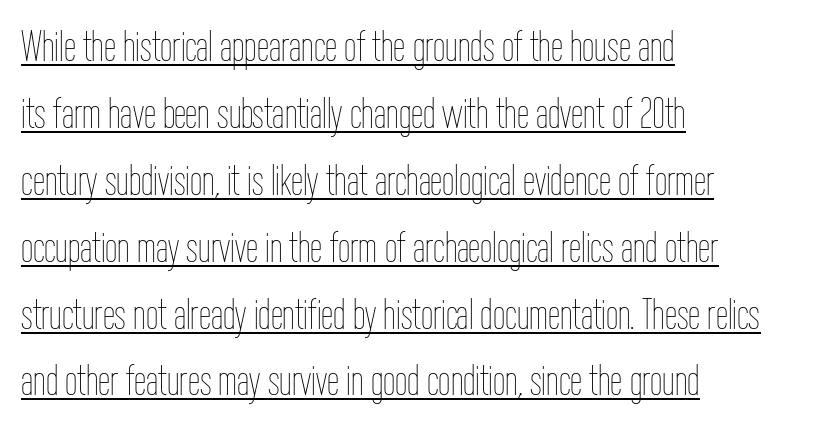
{"italic": "no", "bold": "no", "weight": "thin", "width": "condensed", "stroke_contrast": "low", "x_height": "medium", "monospaced": "no", "underline": "yes", "align": "left", "line_spacing": "normal", "line_spacing_ratio": 1.52, "letter_spacing": "normal", "letter_spacing_em": 0.0, "glyph_px": 44}
